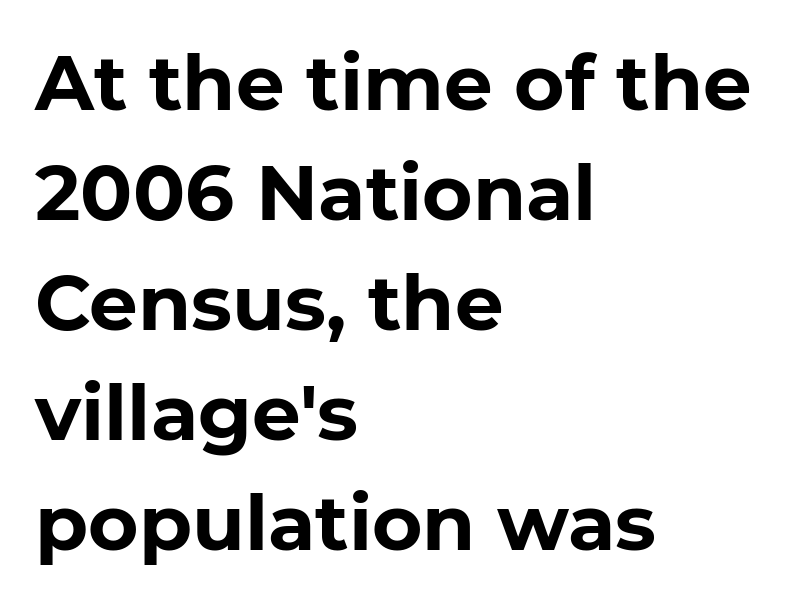
The image shows 77 px bold sans-serif type, upright; set left-aligned, normal line spacing (1.43x), normal letter spacing, not underlined; low stroke contrast and a medium x-height.
